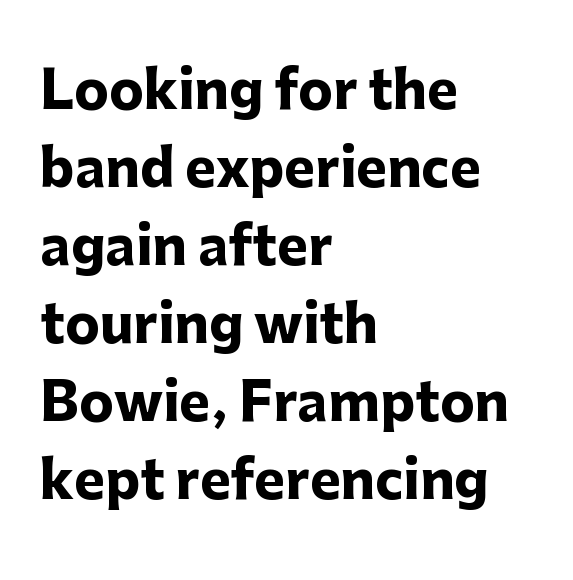
Q: Is the text bold? A: Yes.
Q: Is the text italic (slanted)? A: No, it is upright.
Q: Is the typeface a serif or a sans-serif typeface? A: Sans-serif.
Q: Is the text underlined? A: No.
Q: How is the paragraph aligned? A: Left-aligned.
Q: Is the spacing between letters normal or unusually wide? A: Normal.
Q: Is the spacing between lines tight, normal or loose? A: Normal.
Q: Width (condensed, normal, or wide)? A: Normal.
Q: Stroke contrast? A: Low.
Q: x-height? A: Medium.
Q: Monospaced? A: No.
